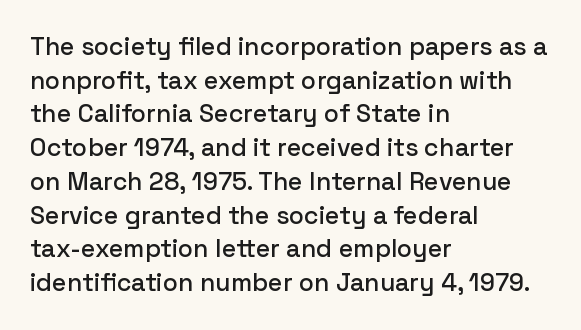
Caption: multi-line text, flush left, ragged right. The font's upright variant was chosen for this text. What stands out about the letter spacing? Nothing — it is the standard amount. Has an underline been added? It has not. This block has exactly the height ordinary leading produces.
